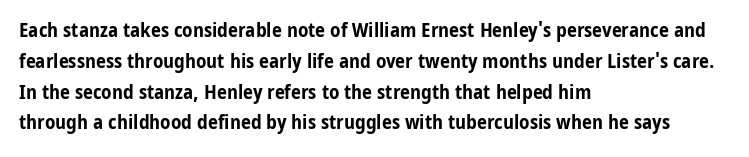
The image shows 20 px bold type, upright; set left-aligned, normal line spacing (1.54x), normal letter spacing, not underlined.
